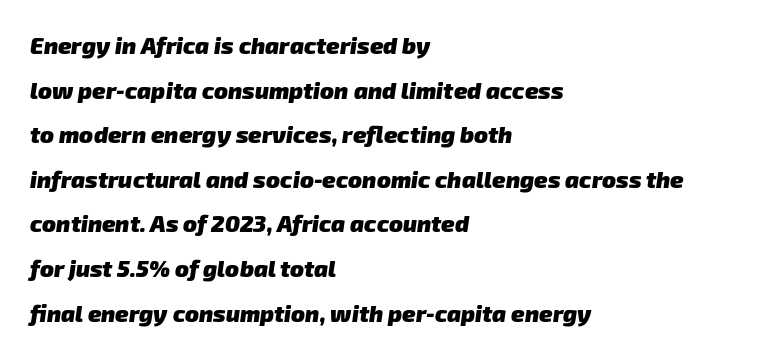
Is the letter spacing exaggerated? No — it looks like the ordinary default. These lines carry a lot of weight — the face is fully bold. Reading down the block, your eye returns to a fixed left position each line. The passage shown is not underscored anywhere.
